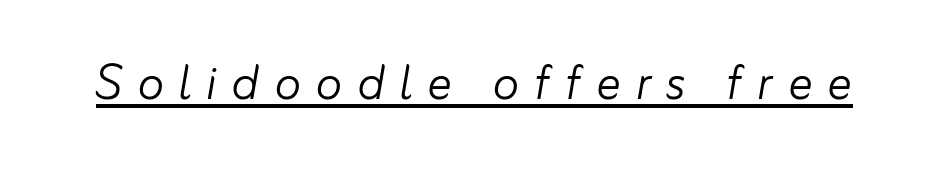
The passage shown is underscored from start to finish. When letters slant like this, we call the style italic. The letters look calm and open, with moderate or lighter stems. Varying glyph widths throughout — classic text-font behaviour. What stands out about the letter spacing? Its width — letters are far apart.
